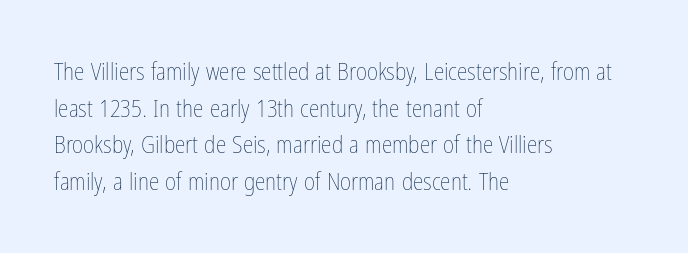
Standard letterfit; no display-style spreading of the glyphs. No chunkiness to these letters — they're not bold. This is roman type, the default non-slanted kind. Does the copy run flush right? No — it runs flush left.
